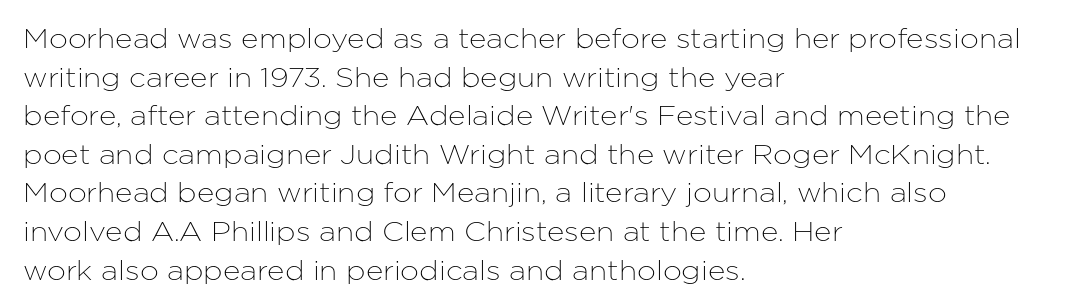
{"italic": "no", "underline": "no", "align": "left", "line_spacing": "normal", "line_spacing_ratio": 1.43, "letter_spacing": "normal", "letter_spacing_em": 0.0, "glyph_px": 27}
